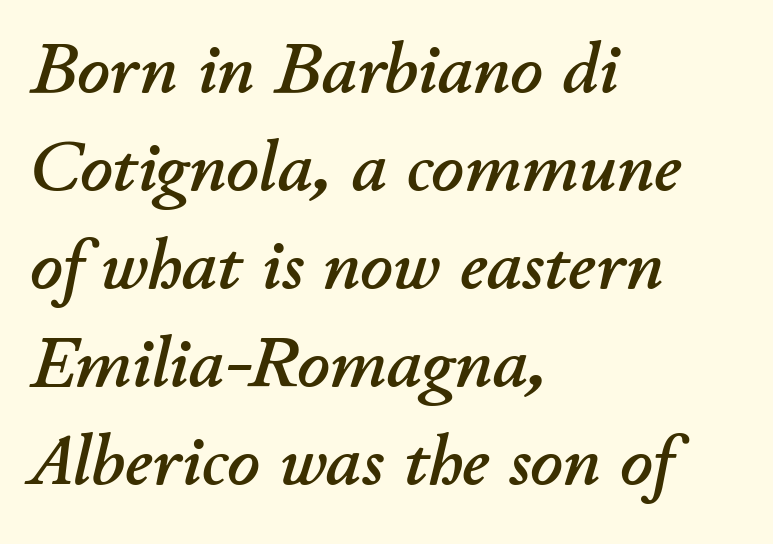
{"italic": "yes", "lean": "right", "slant_degrees": 11, "width": "normal", "stroke_contrast": "low", "x_height": "small", "monospaced": "no", "underline": "no", "align": "left", "line_spacing": "normal", "line_spacing_ratio": 1.38, "letter_spacing": "normal", "letter_spacing_em": 0.0, "glyph_px": 71}
